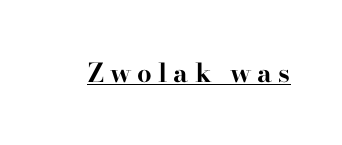
Q: Is the text bold? A: Yes.
Q: Is the text italic (slanted)? A: No, it is upright.
Q: Is the text underlined? A: Yes.
Q: Is the spacing between letters normal or unusually wide? A: Unusually wide.
